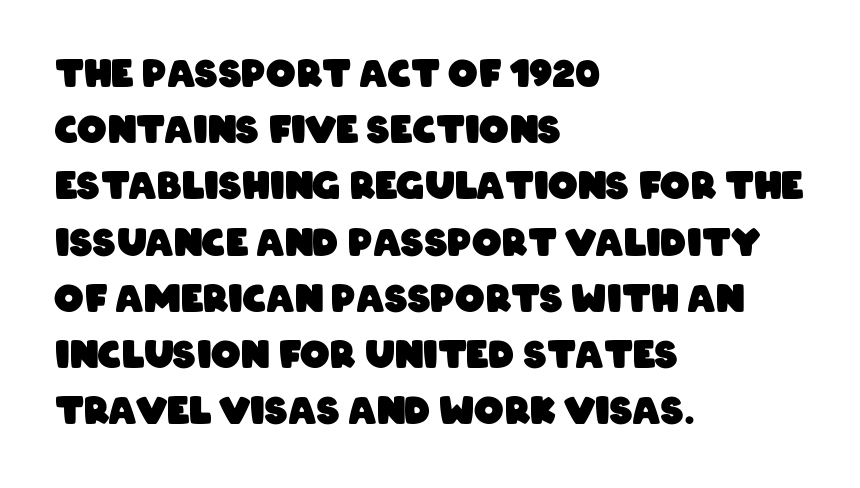
Q: Is the text bold? A: Yes.
Q: Is the typeface a serif or a sans-serif typeface? A: Sans-serif.
Q: Is the text underlined? A: No.
Q: How is the paragraph aligned? A: Left-aligned.
Q: Is the spacing between letters normal or unusually wide? A: Normal.
Q: Is the spacing between lines tight, normal or loose? A: Normal.
Q: Width (condensed, normal, or wide)? A: Condensed.
Q: Stroke contrast? A: Low.
Q: x-height? A: Large.
Q: Monospaced? A: No.
